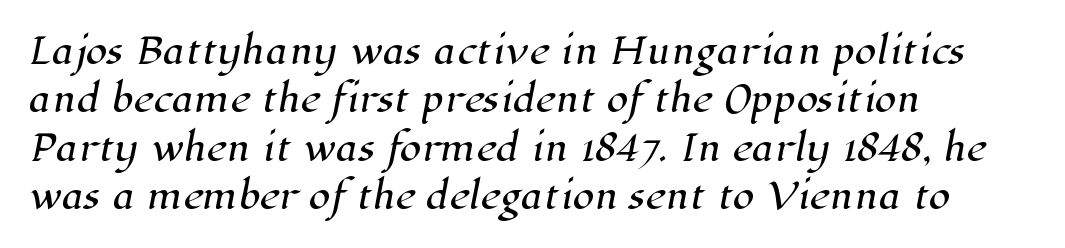
The image shows 35 px serif type; set left-aligned, normal line spacing (1.38x), normal letter spacing, not underlined; high stroke contrast and a medium x-height.
